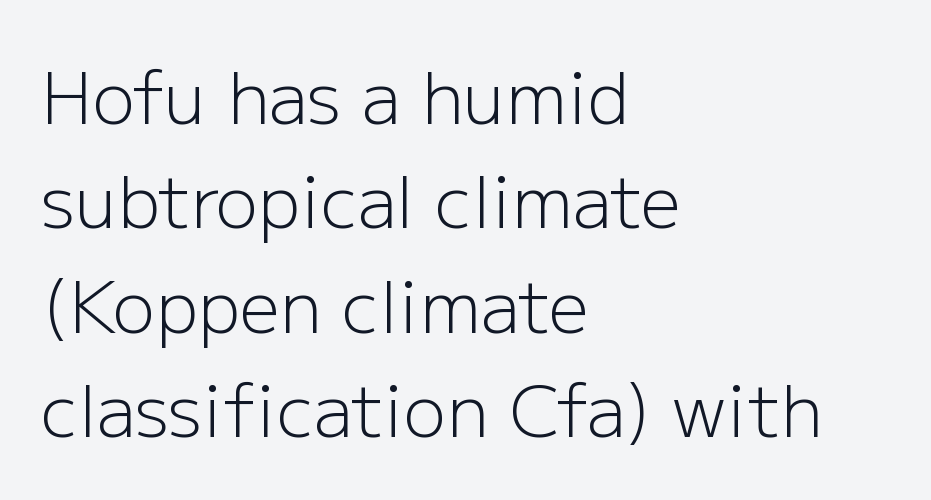
{"serif": "no", "italic": "no", "bold": "no", "weight": "light", "width": "normal", "stroke_contrast": "low", "x_height": "medium", "monospaced": "no", "underline": "no", "align": "left", "line_spacing": "normal", "line_spacing_ratio": 1.47, "letter_spacing": "normal", "letter_spacing_em": 0.0, "glyph_px": 71}
